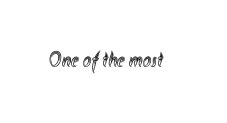
Q: Is the text italic (slanted)? A: Yes.
Q: Is the text underlined? A: No.
Q: Is the spacing between letters normal or unusually wide? A: Normal.
